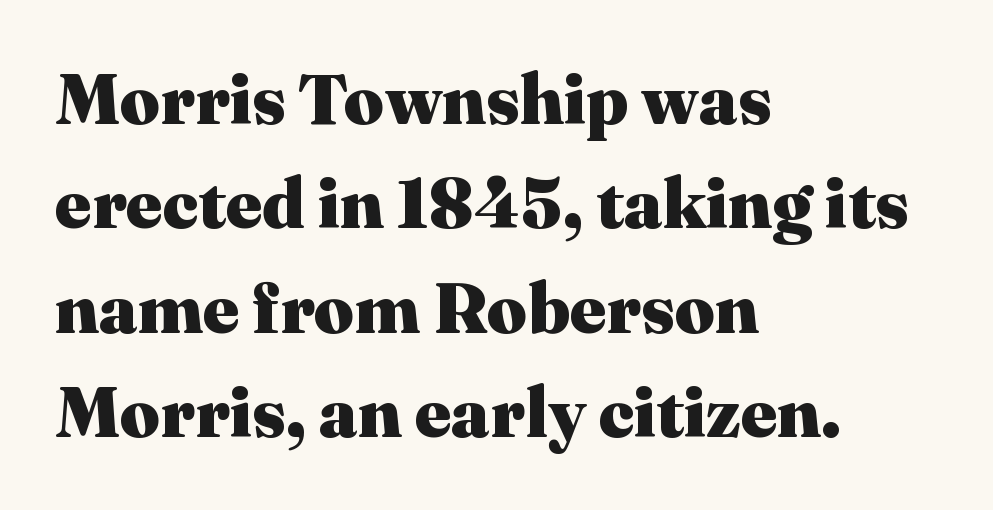
Evenly set lines give the paragraph a standard silhouette. Every letter is thick-stroked: bold, no question. This sample has the flowing, uneven cadence of proportional lettering. Honestly, the letter spacing is just normal — you wouldn't notice it.
